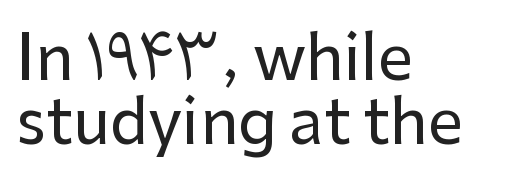
The image shows 62 px sans-serif type, upright; set left-aligned, tight line spacing (1.03x), normal letter spacing, not underlined; low stroke contrast and a medium x-height.
